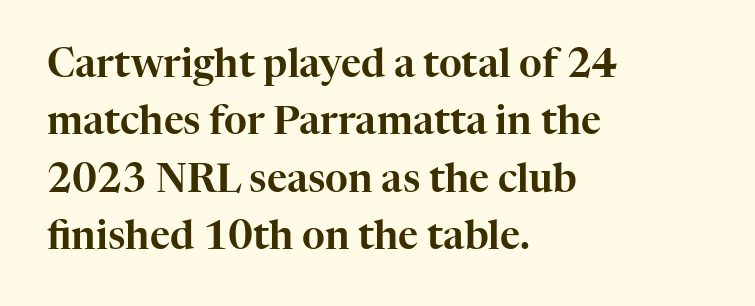
{"serif": "yes", "italic": "no", "width": "normal", "stroke_contrast": "high", "x_height": "medium", "monospaced": "no", "underline": "no", "align": "left", "line_spacing": "normal", "line_spacing_ratio": 1.47, "letter_spacing": "normal", "letter_spacing_em": 0.0, "glyph_px": 39}
